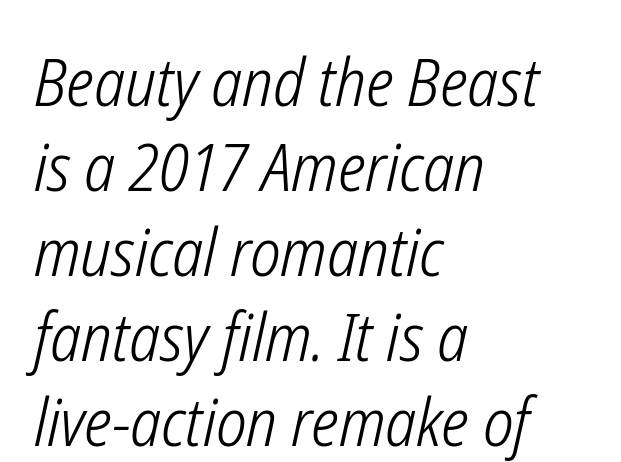
Q: Is the text bold? A: No.
Q: Is the text italic (slanted)? A: Yes, it leans right by about 12 degrees.
Q: Is the text underlined? A: No.
Q: How is the paragraph aligned? A: Left-aligned.
Q: Is the spacing between letters normal or unusually wide? A: Normal.
Q: Is the spacing between lines tight, normal or loose? A: Normal.
Q: Width (condensed, normal, or wide)? A: Condensed.
Q: Stroke contrast? A: Low.
Q: x-height? A: Medium.
Q: Monospaced? A: No.
